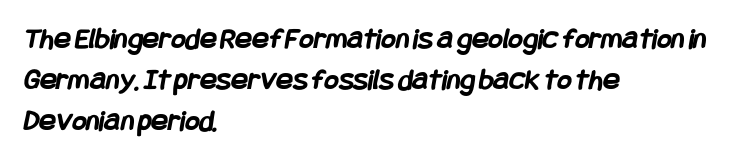
The glyphs in this specimen are sans serif. The gaps between neighbouring characters are ordinary and unremarkable. Underline: absent. Caption: multi-line text, flush left, ragged right. Look at the stroke-to-counter ratio: heavy, a bold.
